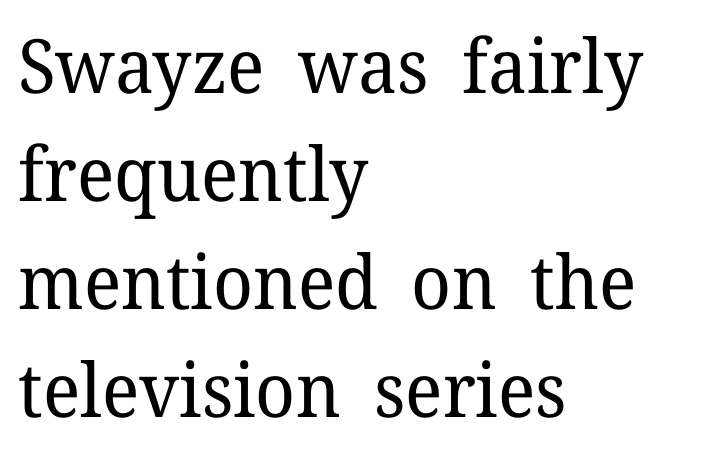
The image shows 75 px regular-weight serif type, upright; set left-aligned, normal line spacing (1.44x), normal letter spacing, not underlined; low stroke contrast and a medium x-height.
